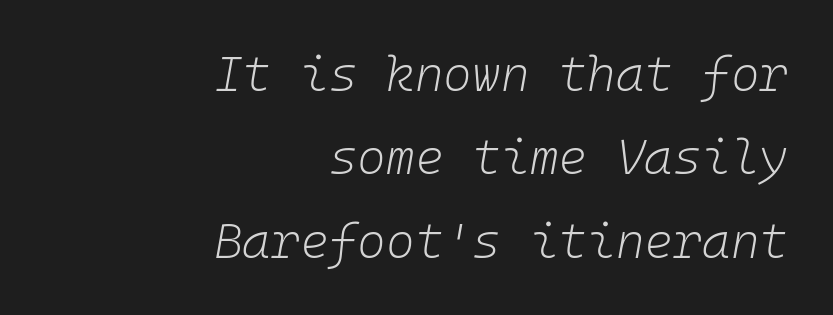
Q: Is the text bold? A: No.
Q: Is the text italic (slanted)? A: Yes, it leans right by about 10 degrees.
Q: Is the text underlined? A: No.
Q: How is the paragraph aligned? A: Right-aligned.
Q: Is the spacing between letters normal or unusually wide? A: Normal.
Q: Is the spacing between lines tight, normal or loose? A: Normal.
Q: Width (condensed, normal, or wide)? A: Normal.
Q: Stroke contrast? A: Low.
Q: x-height? A: Medium.
Q: Monospaced? A: Yes.
